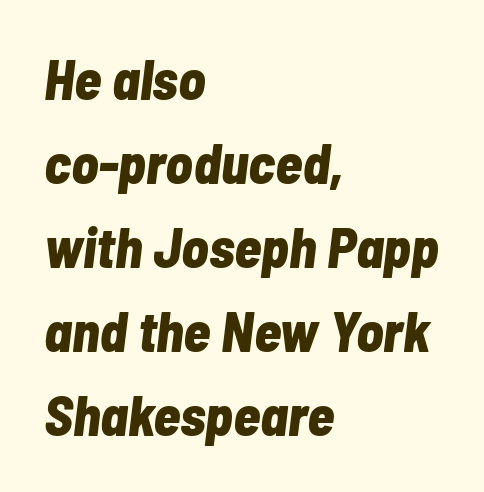
Q: Is the text bold? A: Yes.
Q: Is the text italic (slanted)? A: Yes, it leans right by about 7 degrees.
Q: Is the text underlined? A: No.
Q: How is the paragraph aligned? A: Left-aligned.
Q: Is the spacing between letters normal or unusually wide? A: Normal.
Q: Is the spacing between lines tight, normal or loose? A: Normal.
Q: Width (condensed, normal, or wide)? A: Condensed.
Q: Stroke contrast? A: Low.
Q: x-height? A: Medium.
Q: Monospaced? A: No.
